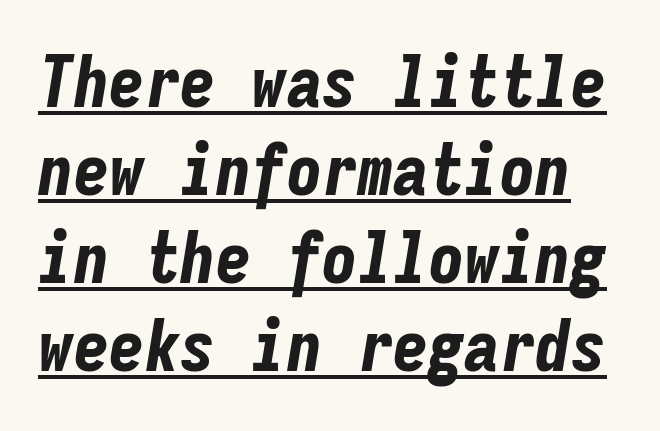
The image shows 71 px bold, condensed type, italic (leaning right), monospaced; set line spacing 1.24x, normal letter spacing, underlined; low stroke contrast and a medium x-height.
